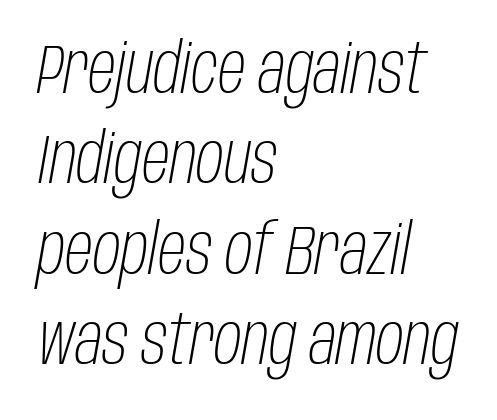
The image shows 69 px light, condensed type, italic (leaning right); set left-aligned, normal line spacing (1.31x), normal letter spacing, not underlined; low stroke contrast and a large x-height.
